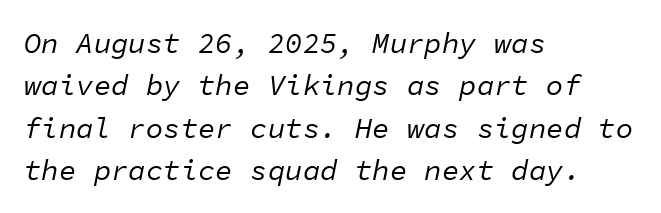
The image shows 29 px regular-weight type, italic (leaning right), monospaced; set left-aligned, normal line spacing (1.46x), normal letter spacing, not underlined; low stroke contrast and a medium x-height.
